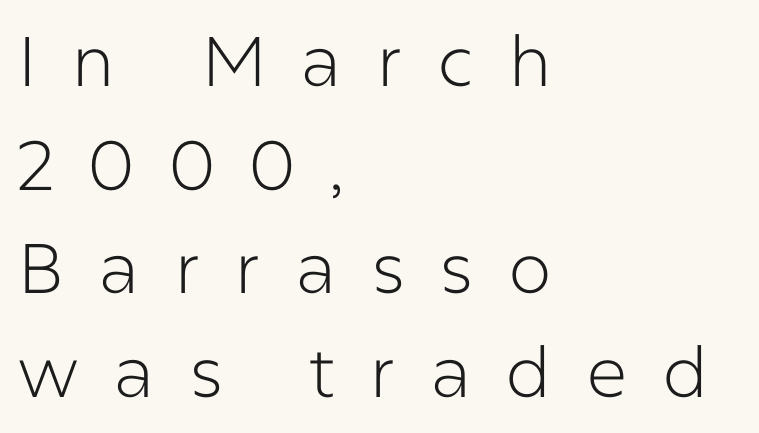
Q: Is the text bold? A: No.
Q: Is the text italic (slanted)? A: No, it is upright.
Q: Is the typeface a serif or a sans-serif typeface? A: Sans-serif.
Q: Is the text underlined? A: No.
Q: How is the paragraph aligned? A: Left-aligned.
Q: Is the spacing between letters normal or unusually wide? A: Unusually wide.
Q: Is the spacing between lines tight, normal or loose? A: Normal.
Q: Width (condensed, normal, or wide)? A: Normal.
Q: Stroke contrast? A: Low.
Q: x-height? A: Medium.
Q: Monospaced? A: No.
